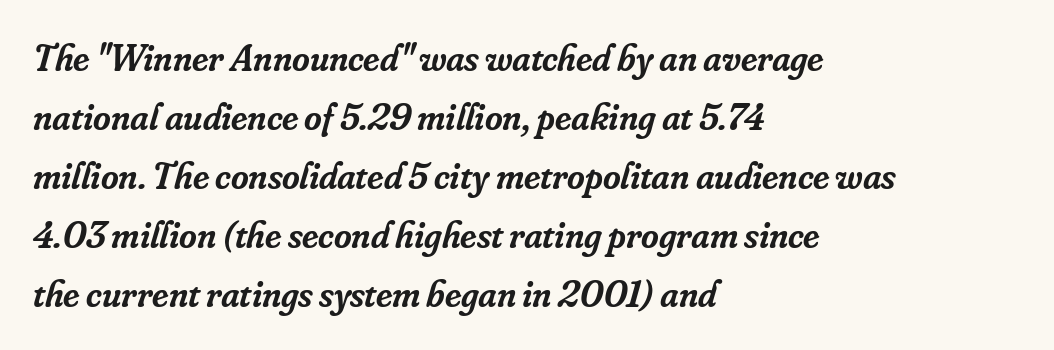
Standard letterfit; no display-style spreading of the glyphs. Left-aligned paragraph, ragged on the right. Each row of text sits above clean, open space. The passage shown is typed in a proportional face where columns would drift. Is this a sans? No — the strokes have serifs.
